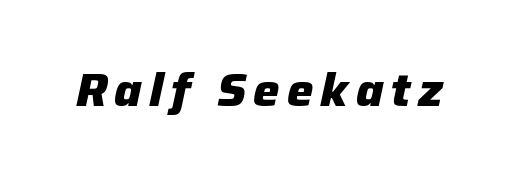
Q: Is the text bold? A: Yes.
Q: Is the text italic (slanted)? A: Yes, it leans right by about 12 degrees.
Q: Is the text underlined? A: No.
Q: Width (condensed, normal, or wide)? A: Normal.
Q: Stroke contrast? A: Low.
Q: x-height? A: Medium.
Q: Monospaced? A: No.
